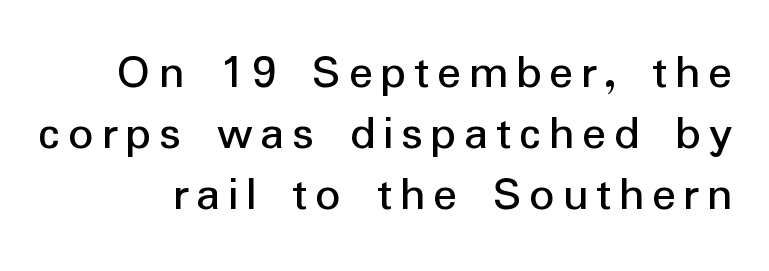
Q: Is the text bold? A: No.
Q: Is the text italic (slanted)? A: No, it is upright.
Q: Is the typeface a serif or a sans-serif typeface? A: Sans-serif.
Q: Is the text underlined? A: No.
Q: Width (condensed, normal, or wide)? A: Normal.
Q: Stroke contrast? A: Low.
Q: x-height? A: Medium.
Q: Monospaced? A: No.
